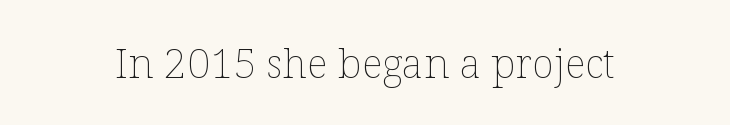
Q: Is the text bold? A: No.
Q: Is the text italic (slanted)? A: No, it is upright.
Q: Is the text underlined? A: No.
Q: Is the spacing between letters normal or unusually wide? A: Normal.
Q: Width (condensed, normal, or wide)? A: Normal.
Q: Stroke contrast? A: Low.
Q: x-height? A: Medium.
Q: Monospaced? A: No.
